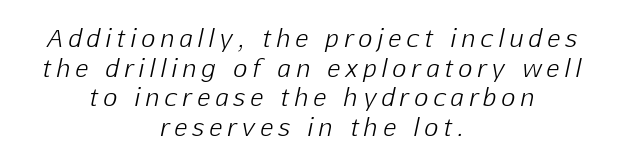
This rendering widens character spacing well past its baseline value. The axis of the letterforms is tilted away from vertical. Beneath every word, the page is bare. Which margin do the lines hug? Neither — every line sits in the middle. This reads as an unemphasized weight, regular at the heaviest.
